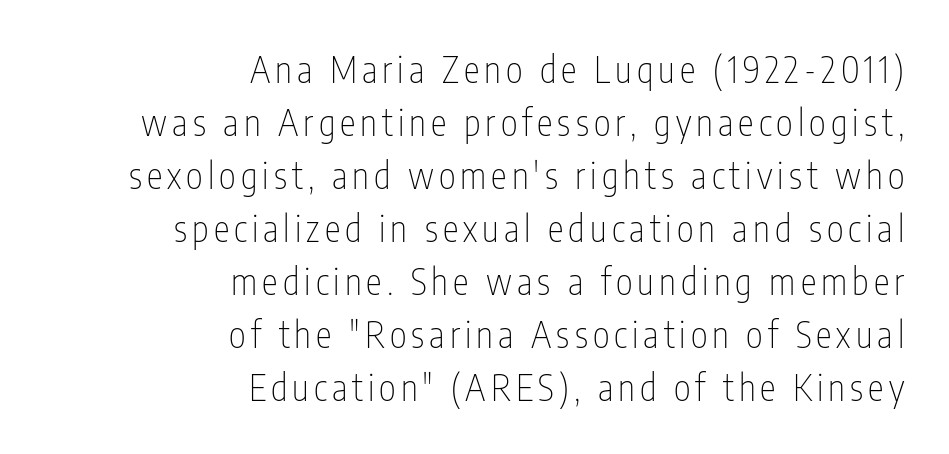
The image shows 36 px thin, condensed sans-serif type, upright; set right-aligned, normal line spacing (1.47x), not underlined; low stroke contrast and a medium x-height.
